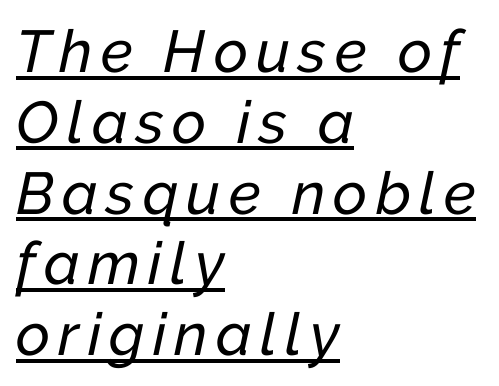
Emphasis-style slanted type is in use. Every word sits above its own underline. Here the designer chose a conventional face with non-uniform glyph widths. Line starts are locked; line ends wander.
